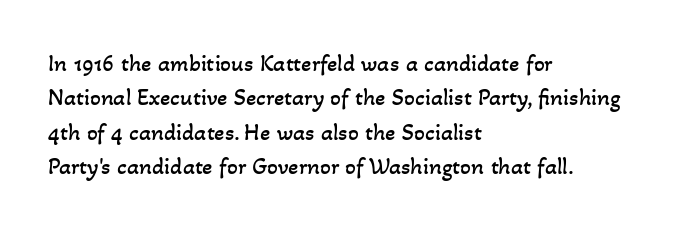
Underline: absent. These lines keep a tight, regular rhythm from letter to letter. Baseline-to-baseline distance is the conventional proportion of letter height. Which margin do the lines hug? The left one — the right edge is uneven. Bold? No — there's no thickening of the strokes.
